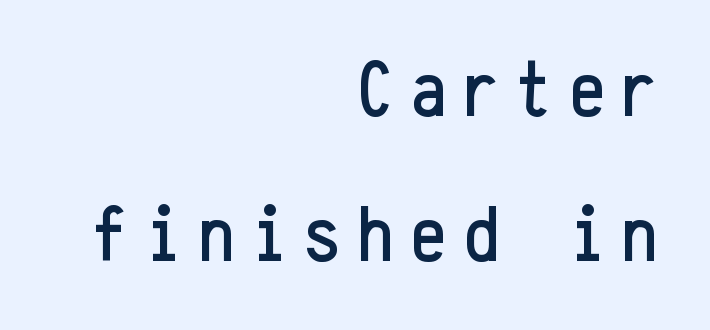
Q: Is the text italic (slanted)? A: No, it is upright.
Q: Is the typeface a serif or a sans-serif typeface? A: Sans-serif.
Q: Is the text underlined? A: No.
Q: How is the paragraph aligned? A: Right-aligned.
Q: Is the spacing between letters normal or unusually wide? A: Unusually wide.
Q: Width (condensed, normal, or wide)? A: Condensed.
Q: Stroke contrast? A: Low.
Q: x-height? A: Medium.
Q: Monospaced? A: Yes.
